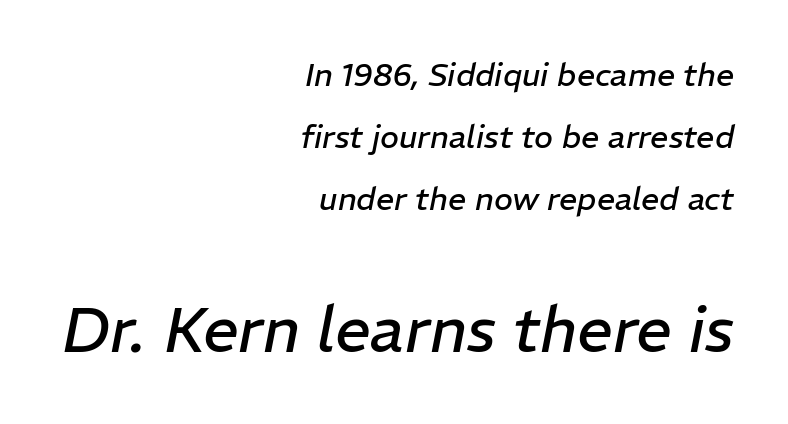
{"italic": "yes", "lean": "right", "slant_degrees": 11, "bold": "no", "weight": "regular", "width": "normal", "stroke_contrast": "low", "x_height": "medium", "monospaced": "no", "underline": "no", "align": "right", "line_spacing": "loose", "line_spacing_ratio": 1.93, "letter_spacing": "normal", "letter_spacing_em": 0.0, "larger_block": "second", "size_ratio": 1.97, "glyph_px": 63}
